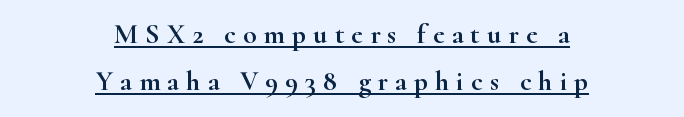
{"serif": "yes", "italic": "no", "width": "wide", "stroke_contrast": "high", "x_height": "small", "monospaced": "no", "underline": "yes", "align": "center", "line_spacing": "normal", "line_spacing_ratio": 1.69, "letter_spacing": "wide", "letter_spacing_em": 0.25, "glyph_px": 28}
